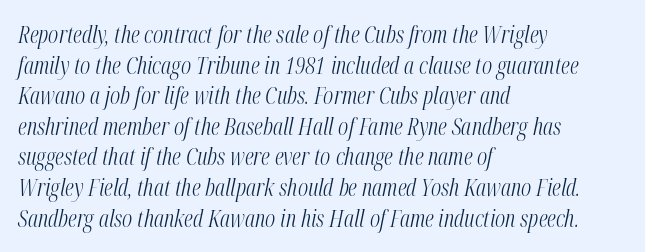
{"italic": "yes", "lean": "right", "slant_degrees": 12, "bold": "no", "underline": "no", "align": "left", "line_spacing": "normal", "line_spacing_ratio": 1.33, "letter_spacing": "normal", "letter_spacing_em": 0.0, "glyph_px": 23}
